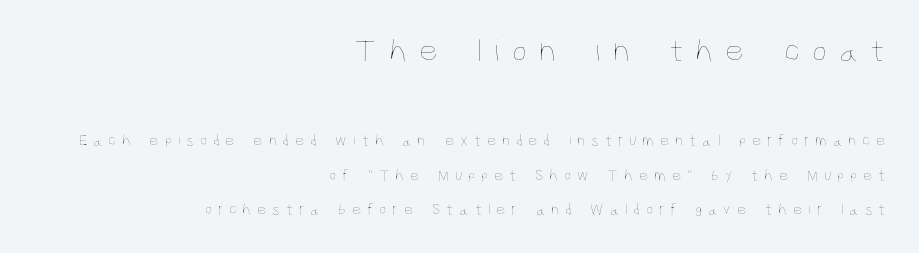
{"italic": "no", "bold": "no", "weight": "thin", "width": "condensed", "stroke_contrast": "low", "x_height": "large", "monospaced": "no", "underline": "no", "align": "right", "line_spacing": "loose", "line_spacing_ratio": 2.17, "letter_spacing": "wide", "letter_spacing_em": 0.37, "larger_block": "first", "size_ratio": 2.06, "glyph_px": 33}
